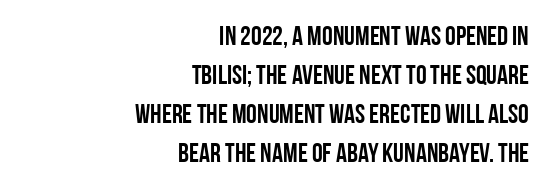
The image shows 27 px text type, upright; set right-aligned, normal line spacing (1.45x), normal letter spacing, not underlined.
